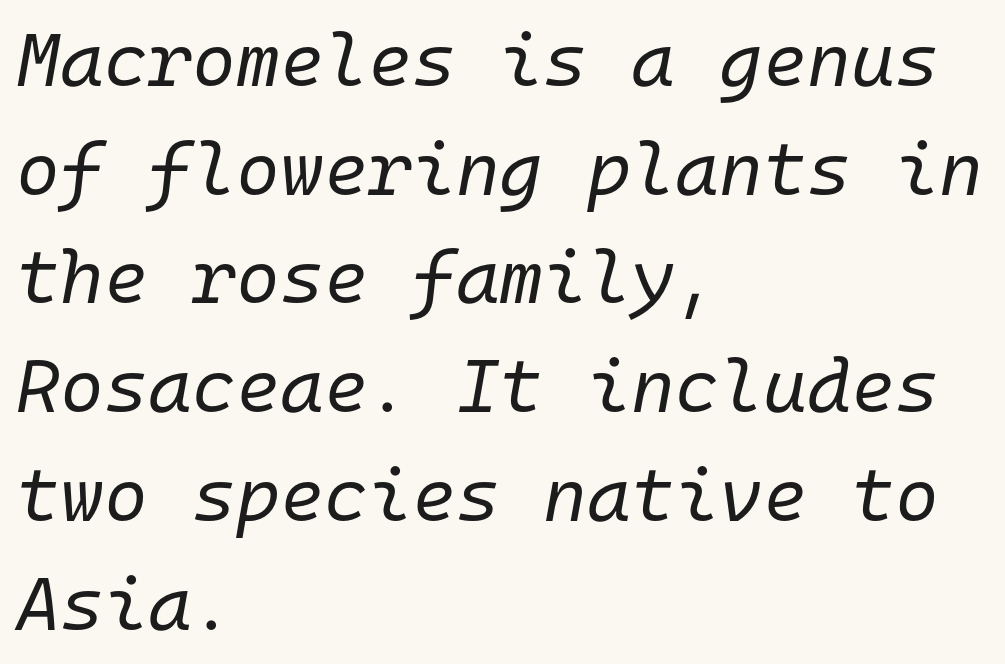
Quick note: interline space is typical. Lines of text with bare space underneath. In CSS terms this would be text-align: left. Here the designer chose a console-style face with uniform glyph widths.
